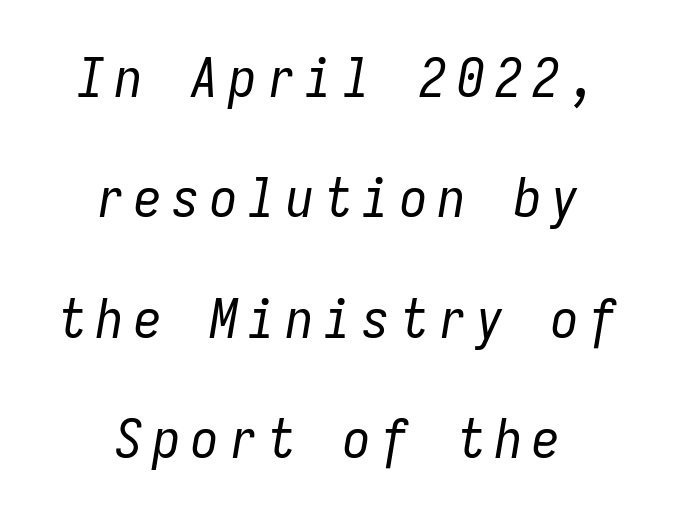
{"italic": "yes", "lean": "right", "slant_degrees": 9, "bold": "no", "weight": "regular", "width": "condensed", "stroke_contrast": "low", "x_height": "medium", "monospaced": "yes", "underline": "no", "align": "center", "line_spacing": "loose", "line_spacing_ratio": 2.19, "glyph_px": 55}
